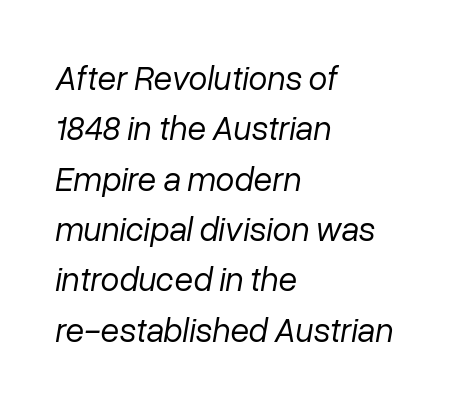
Default kerning and tracking; the words read as compact shapes. It's the slanting kind of type. Quick note: interline space is typical. The letters advance in unequal steps, a hallmark of proportional type. These glyphs show unthickened strokes, regular width or finer. The passage is arranged the way most books set body copy — flush left.
